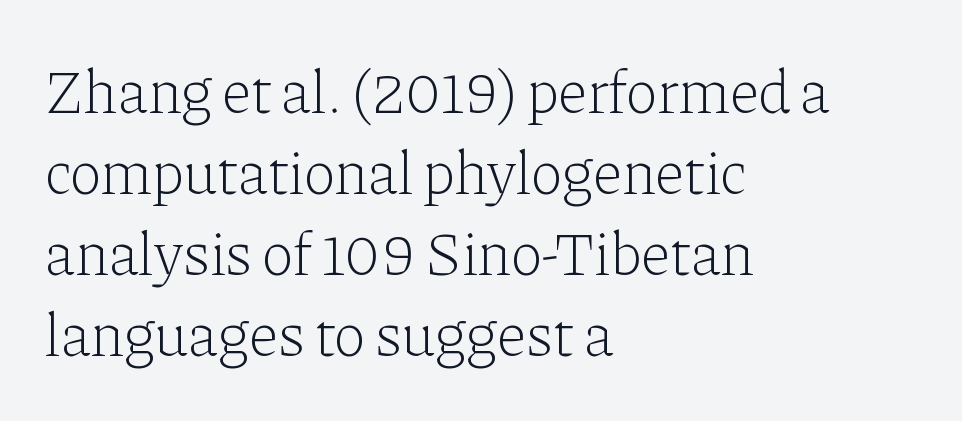
{"serif": "yes", "italic": "no", "bold": "no", "weight": "light", "width": "normal", "stroke_contrast": "low", "x_height": "medium", "monospaced": "no", "underline": "no", "align": "left", "line_spacing": "normal", "line_spacing_ratio": 1.33, "letter_spacing": "normal", "letter_spacing_em": 0.0, "glyph_px": 61}
